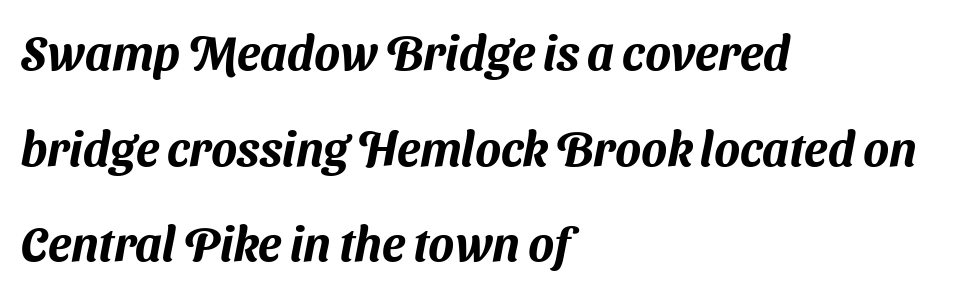
{"serif": "no", "width": "normal", "stroke_contrast": "medium", "x_height": "medium", "monospaced": "no", "underline": "no", "align": "left", "line_spacing": "loose", "line_spacing_ratio": 1.99, "letter_spacing": "normal", "letter_spacing_em": 0.0, "glyph_px": 48}
